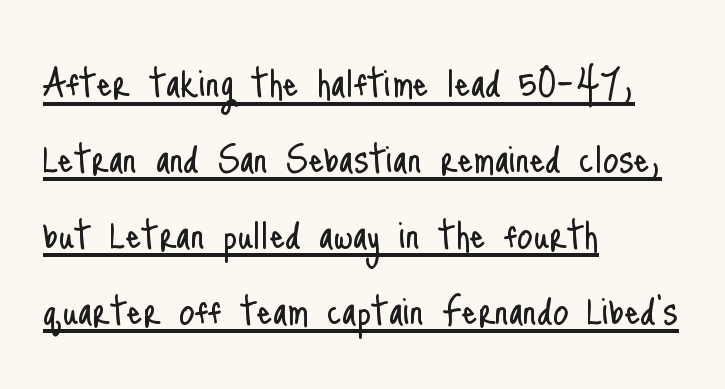
These lines are composed in type without serifs. Successive baselines arrive at the customary interval. Is there an underline? Yes — a line sits under the letters. Think of a printed novel: that variable character pitch is what you see here.
